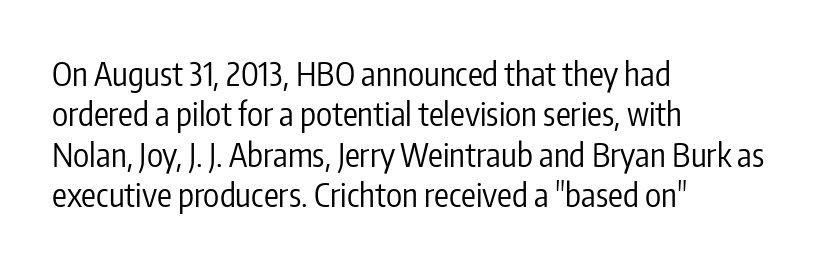
Q: Is the text bold? A: No.
Q: Is the text italic (slanted)? A: No, it is upright.
Q: Is the typeface a serif or a sans-serif typeface? A: Sans-serif.
Q: Is the text underlined? A: No.
Q: How is the paragraph aligned? A: Left-aligned.
Q: Is the spacing between letters normal or unusually wide? A: Normal.
Q: Width (condensed, normal, or wide)? A: Condensed.
Q: Stroke contrast? A: Low.
Q: x-height? A: Medium.
Q: Monospaced? A: No.
